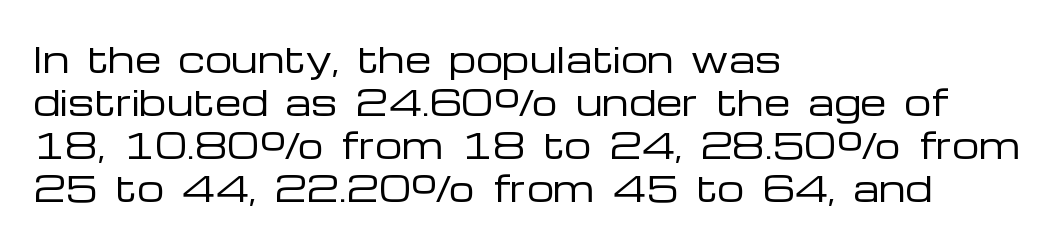
The image shows 34 px regular-weight, wide sans-serif type, upright; set left-aligned, normal line spacing (1.26x), normal letter spacing, not underlined; low stroke contrast and a medium x-height.
